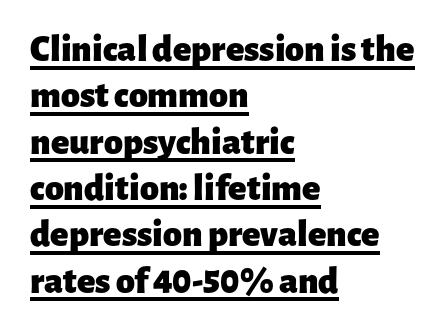
The image shows 38 px heavy sans-serif type, upright; set left-aligned, line spacing 1.22x, normal letter spacing, underlined; low stroke contrast and a medium x-height.
